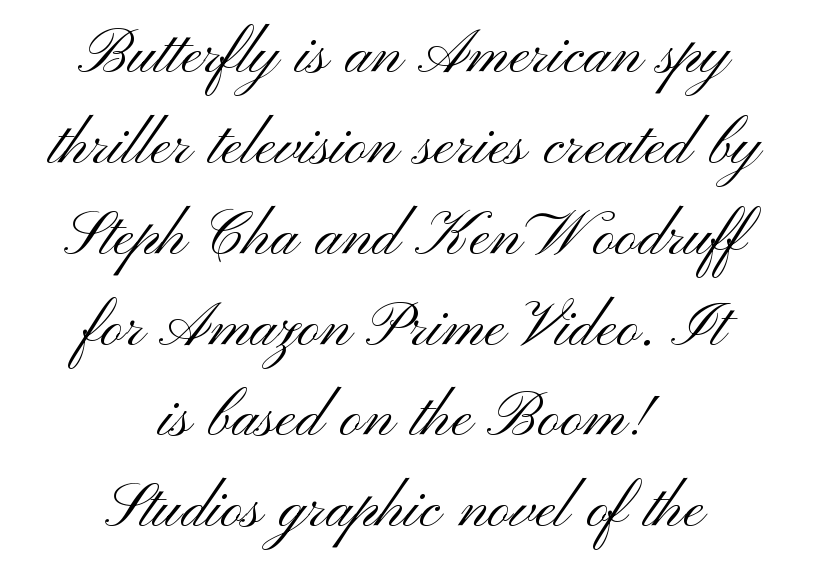
Q: Is the text bold? A: No.
Q: Is the text italic (slanted)? A: Yes.
Q: Is the typeface a serif or a sans-serif typeface? A: Sans-serif.
Q: Is the text underlined? A: No.
Q: How is the paragraph aligned? A: Centered.
Q: Is the spacing between letters normal or unusually wide? A: Normal.
Q: Width (condensed, normal, or wide)? A: Wide.
Q: Stroke contrast? A: Medium.
Q: x-height? A: Small.
Q: Monospaced? A: No.
